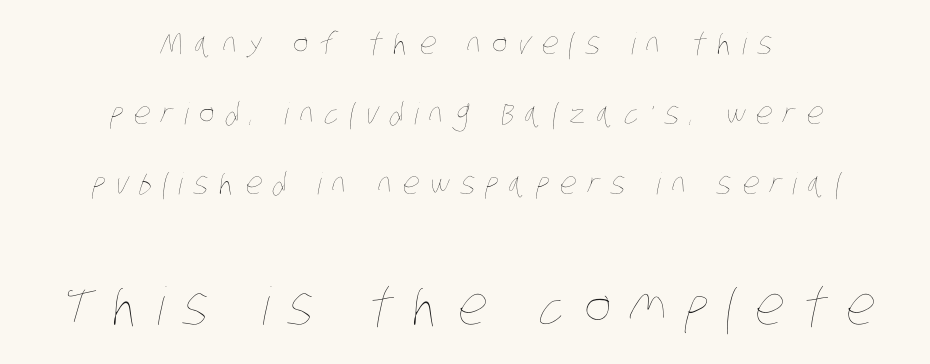
Q: Is the text bold? A: No.
Q: Is the text underlined? A: No.
Q: How is the paragraph aligned? A: Centered.
Q: Is the spacing between letters normal or unusually wide? A: Unusually wide.
Q: Is the spacing between lines tight, normal or loose? A: Loose.
Q: Which block of text is set in a larger size, the first (top) or the second (bottom)? A: The second (bottom) one.
Q: Width (condensed, normal, or wide)? A: Condensed.
Q: Stroke contrast? A: Low.
Q: x-height? A: Large.
Q: Monospaced? A: No.
